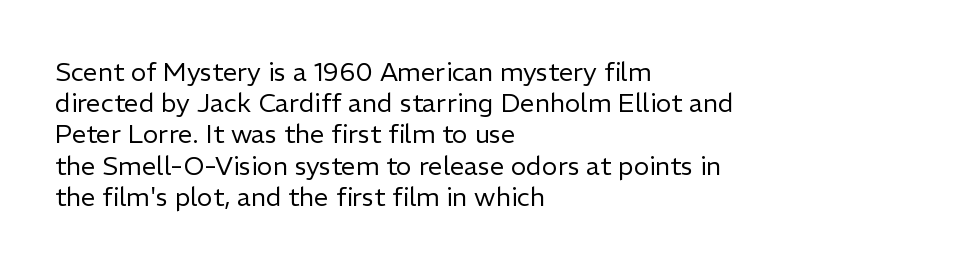
One-word summary of the alignment: left. In terms of letterspacing, this is plain default setting. The words here are not underlined. The characters are drawn with everyday or finer stroke widths. The letters stand straight up with perfectly vertical stems.
